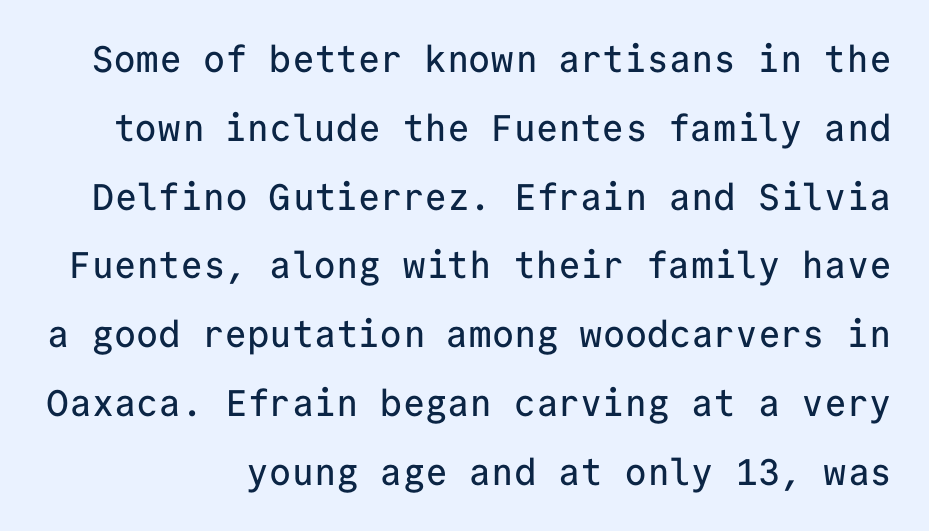
Q: Is the text italic (slanted)? A: No, it is upright.
Q: Is the typeface a serif or a sans-serif typeface? A: Sans-serif.
Q: Is the text underlined? A: No.
Q: Is the spacing between letters normal or unusually wide? A: Normal.
Q: Width (condensed, normal, or wide)? A: Normal.
Q: Stroke contrast? A: Low.
Q: x-height? A: Medium.
Q: Monospaced? A: Yes.
